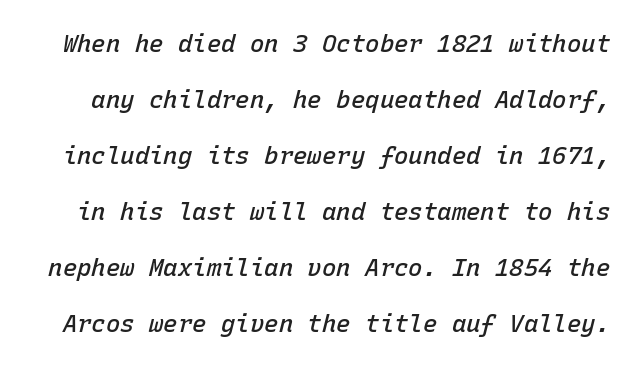
The vertical gap from one line to the next is large. Descenders are the only things crossing below the line. Semibold letterforms, between regular and bold. The axis of the letterforms is tilted away from vertical.
